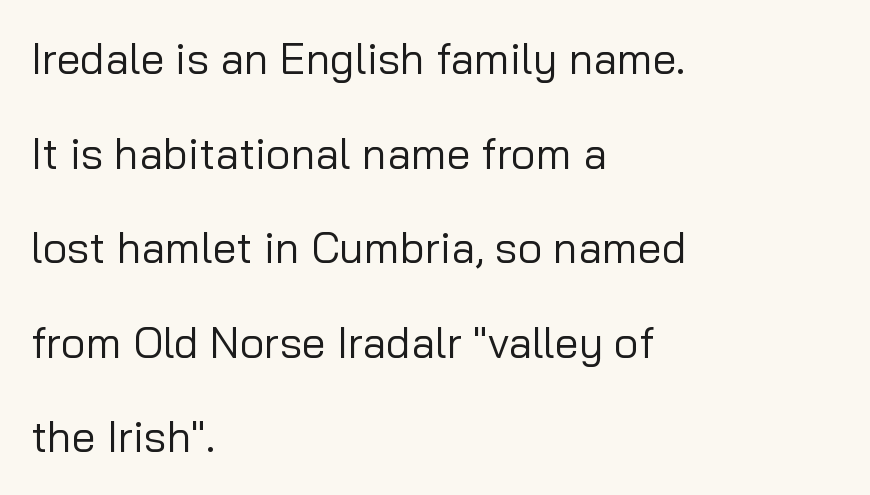
The image shows 43 px regular-weight sans-serif type, upright; set left-aligned, loose line spacing (2.2x), normal letter spacing, not underlined; low stroke contrast and a medium x-height.
